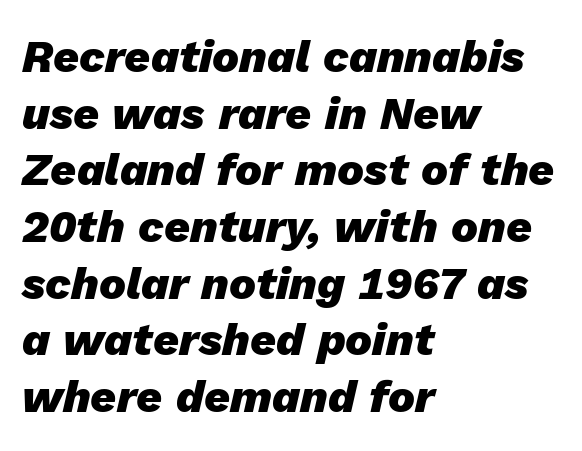
Q: Is the text bold? A: Yes.
Q: Is the text italic (slanted)? A: Yes, it leans right by about 13 degrees.
Q: Is the text underlined? A: No.
Q: How is the paragraph aligned? A: Left-aligned.
Q: Is the spacing between letters normal or unusually wide? A: Normal.
Q: Is the spacing between lines tight, normal or loose? A: Normal.
Q: Width (condensed, normal, or wide)? A: Normal.
Q: Stroke contrast? A: Low.
Q: x-height? A: Medium.
Q: Monospaced? A: No.
